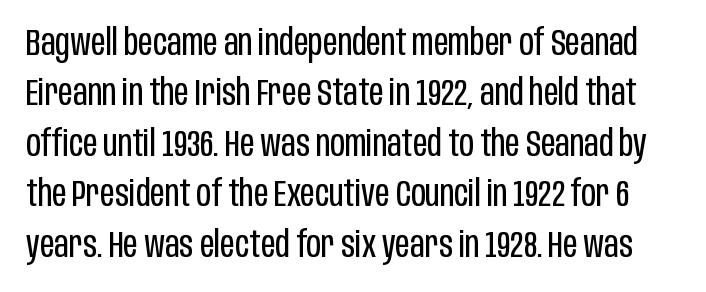
{"serif": "no", "italic": "no", "bold": "no", "weight": "regular", "width": "condensed", "stroke_contrast": "low", "x_height": "large", "monospaced": "no", "underline": "no", "line_spacing": "normal", "line_spacing_ratio": 1.4, "letter_spacing": "normal", "letter_spacing_em": 0.0, "glyph_px": 36}
